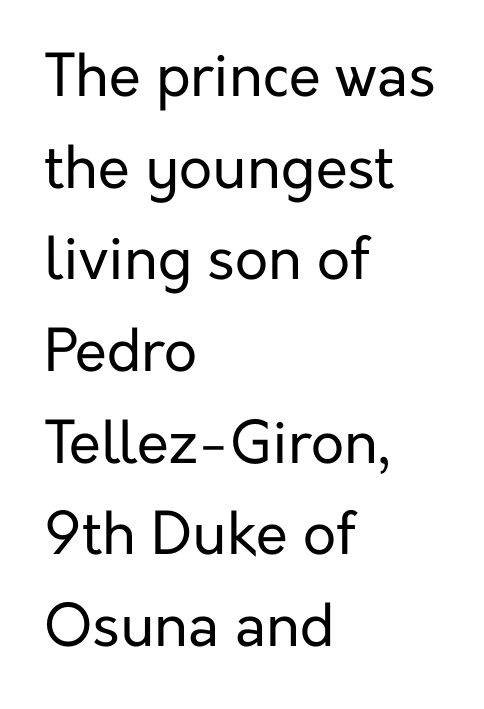
The image shows 58 px regular-weight sans-serif type, upright; set left-aligned, normal line spacing (1.58x), normal letter spacing, not underlined; low stroke contrast and a medium x-height.
